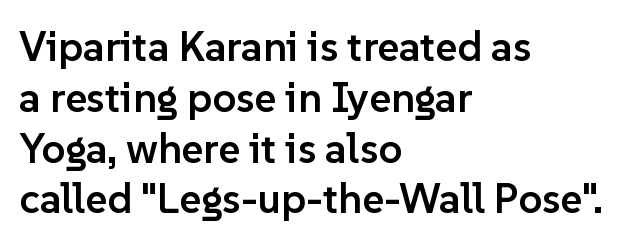
The image shows 42 px semibold sans-serif type, upright; set left-aligned, line spacing 1.21x, normal letter spacing, not underlined; low stroke contrast and a medium x-height.
